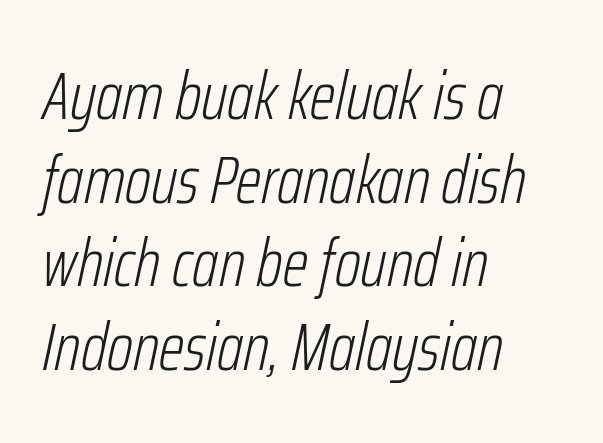
Does the lettering tilt? It does — this is italic. A quiet, ordinary-to-light weight characterises the typeface. Do the characters align in a grid? No, the font is proportional. Line beginnings align vertically; line endings do not. Only glyphs here, with clear space below each row. The vertical gap from one line to the next is medium.
